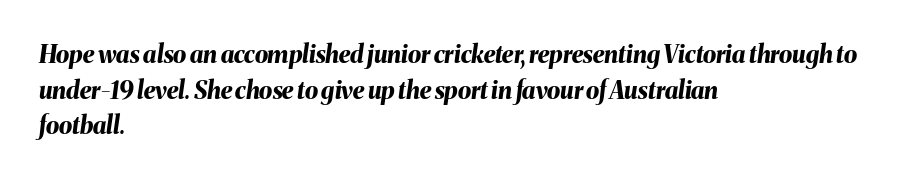
Q: Is the text bold? A: Yes.
Q: Is the text italic (slanted)? A: Yes, it leans right by about 8 degrees.
Q: Is the text underlined? A: No.
Q: How is the paragraph aligned? A: Left-aligned.
Q: Is the spacing between letters normal or unusually wide? A: Normal.
Q: Is the spacing between lines tight, normal or loose? A: Normal.
